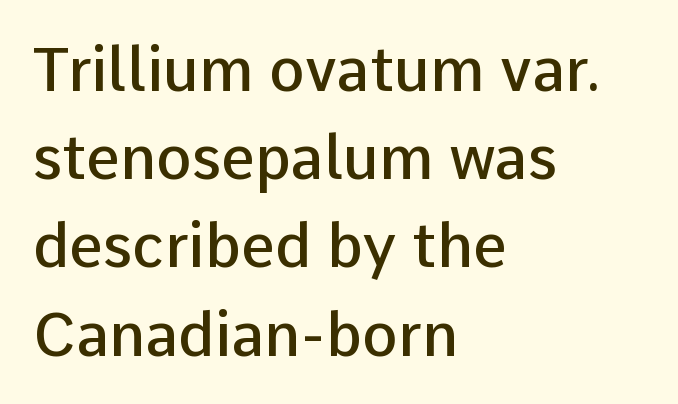
{"serif": "no", "italic": "no", "bold": "semi", "weight": "semibold", "width": "normal", "stroke_contrast": "low", "x_height": "medium", "monospaced": "no", "underline": "no", "align": "left", "line_spacing": "normal", "line_spacing_ratio": 1.47, "letter_spacing": "normal", "letter_spacing_em": 0.0, "glyph_px": 60}
